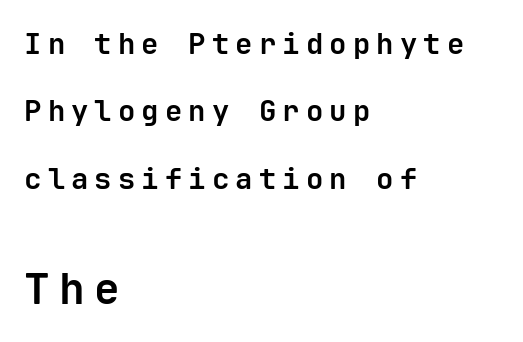
{"serif": "no", "italic": "no", "bold": "yes", "weight": "bold", "width": "normal", "stroke_contrast": "low", "x_height": "medium", "monospaced": "yes", "underline": "no", "align": "left", "line_spacing": "loose", "line_spacing_ratio": 2.32, "letter_spacing": "wide", "letter_spacing_em": 0.21, "larger_block": "second", "size_ratio": 1.48, "glyph_px": 43}
